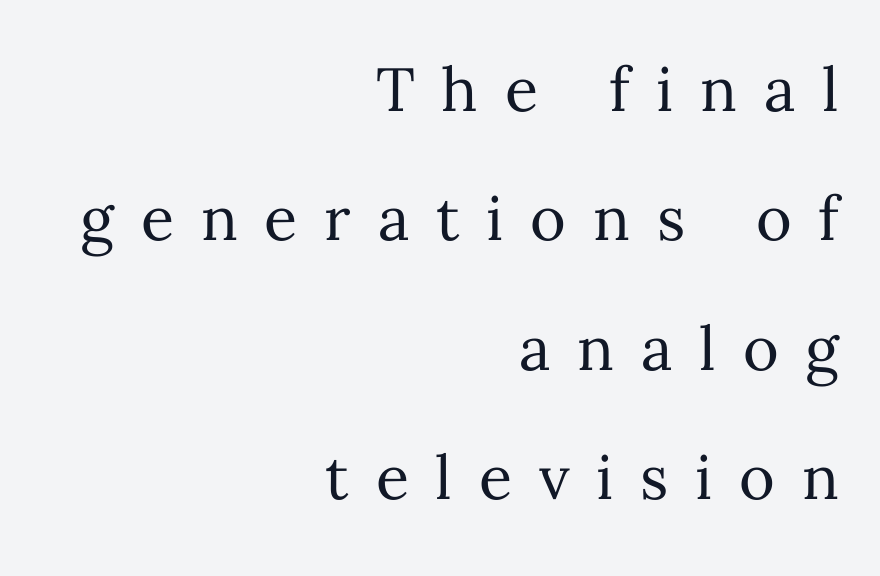
No heavy texture on the line: the type isn't bold. The lettering stays uniformly vertical, giving the passage a roman look. Any mark beneath the type? The region is blank. Is this a fixed-width face? No — the glyphs have proportional, varying widths. The rag falls on the left side of this text block. The letters are spread apart with noticeably loose tracking.
